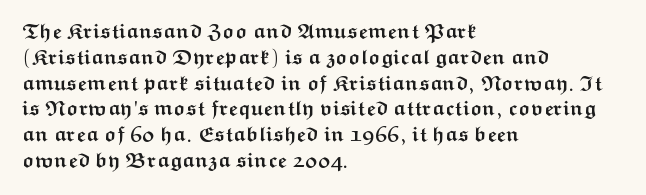
The image shows 21 px bold type, upright; set left-aligned, line spacing 1.23x, normal letter spacing, not underlined.
